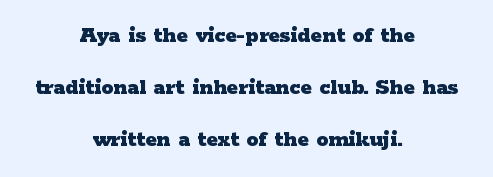
{"italic": "no", "bold": "yes", "underline": "no", "align": "center", "line_spacing": "loose", "line_spacing_ratio": 2.17, "letter_spacing": "normal", "letter_spacing_em": 0.0, "glyph_px": 24}
